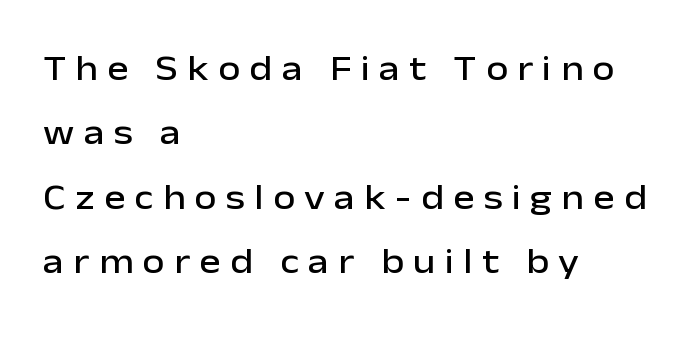
The image shows 36 px sans-serif type, upright; set left-aligned, line spacing 1.79x, unusually wide letter spacing (+0.26 em), not underlined; low stroke contrast and a medium x-height.
